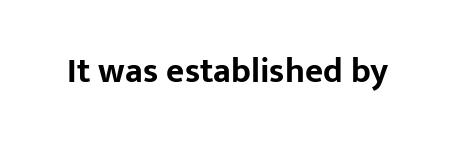
Tall strokes in this sample are plumb rather than angled. Varying glyph widths throughout — classic text-font behaviour. Default kerning and tracking; the words read as compact shapes. Its strokes are broad and dark, the hallmark of bold type. Quick note: underline off.
